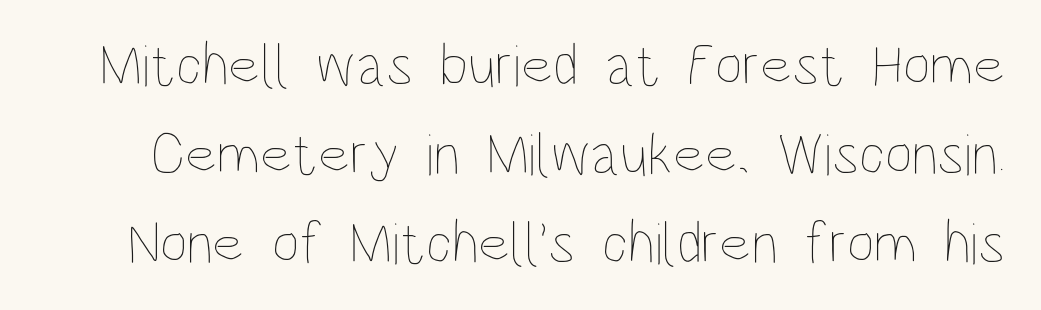
The image shows 60 px thin, condensed type, upright; set normal line spacing (1.48x), normal letter spacing, not underlined; low stroke contrast and a large x-height.
